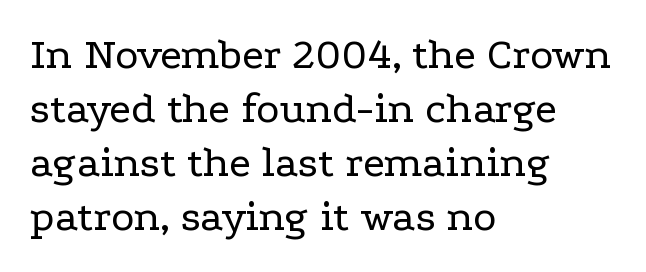
The image shows 44 px regular-weight, wide serif type, upright; set left-aligned, line spacing 1.23x, normal letter spacing, not underlined; low stroke contrast and a medium x-height.
